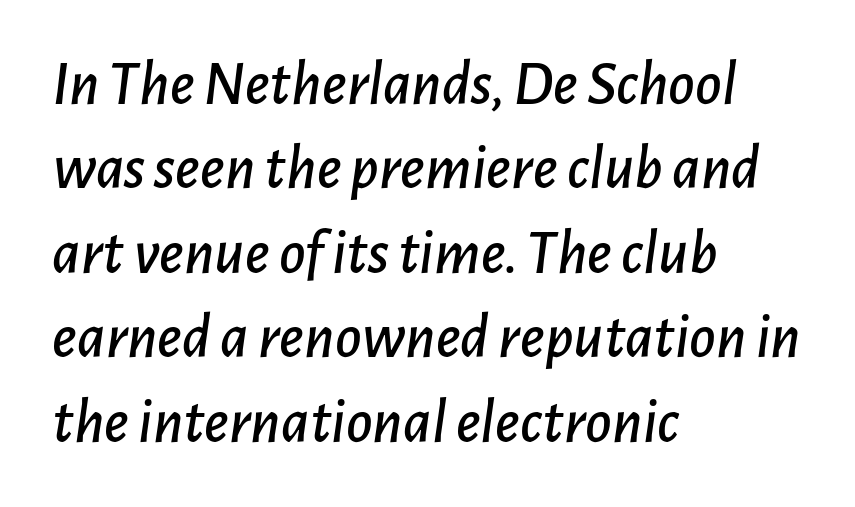
The image shows 64 px text type, italic (leaning right); set left-aligned, normal line spacing (1.32x), normal letter spacing, not underlined; low stroke contrast and a medium x-height.
